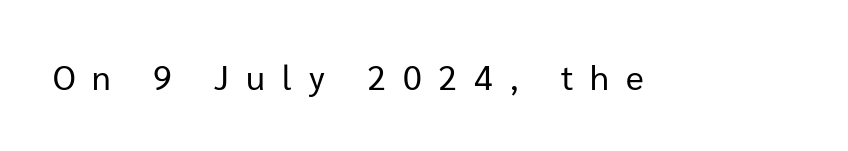
Varying glyph widths throughout — classic text-font behaviour. The tracking jumps out immediately: characters are airy and widely separated. The passage shown is not underscored anywhere. The rendering shows plain stroke endings on the letterforms — a sans-serif design. Is there any slant? The stems are plumb.
